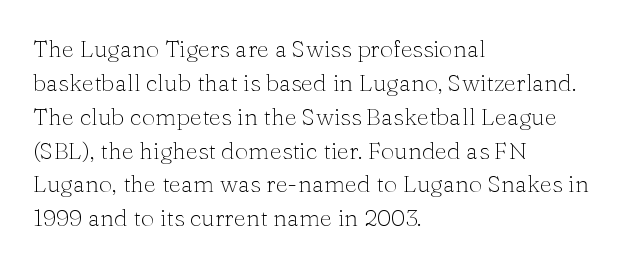
Decoration check: the copy has no underline. Teacher's note: observe the even left margin — that is flush-left alignment. Interline gaps are of average width in this sample. No chunkiness to these letters — they're not bold. These lines were composed using upright roman letters.
